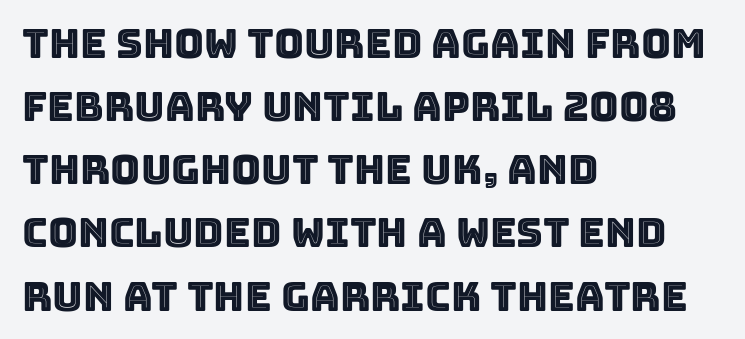
Q: Is the text italic (slanted)? A: No, it is upright.
Q: Is the text underlined? A: No.
Q: How is the paragraph aligned? A: Left-aligned.
Q: Is the spacing between letters normal or unusually wide? A: Normal.
Q: Is the spacing between lines tight, normal or loose? A: Normal.
Q: Width (condensed, normal, or wide)? A: Normal.
Q: x-height? A: Large.
Q: Monospaced? A: No.
